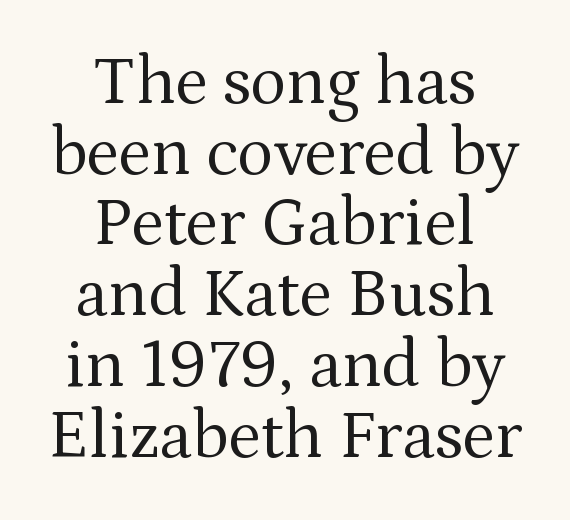
{"serif": "yes", "italic": "no", "bold": "no", "weight": "regular", "width": "normal", "stroke_contrast": "medium", "x_height": "medium", "monospaced": "no", "underline": "no", "align": "center", "line_spacing": "tight", "line_spacing_ratio": 1.04, "letter_spacing": "normal", "letter_spacing_em": 0.0, "glyph_px": 68}
